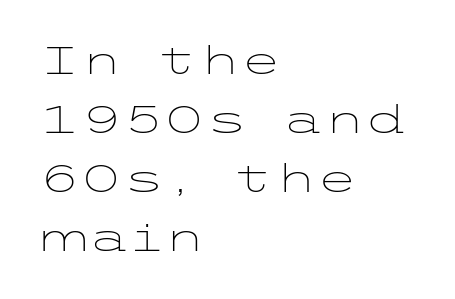
Summary of vertical rhythm: regular, with standard interline spacing. Unbolded letterforms with no extra heft. This sample is left-justified, so line endings fall wherever the words run out. In terms of posture, this sample is upright. In terms of letterform style, serifs are entirely absent.
